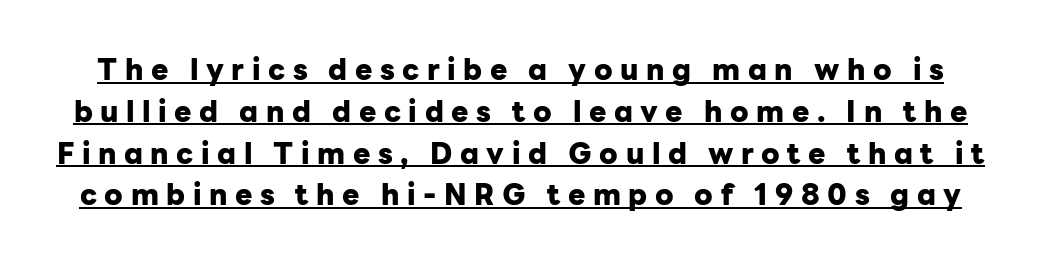
{"serif": "no", "italic": "no", "bold": "yes", "weight": "heavy", "width": "normal", "stroke_contrast": "low", "x_height": "medium", "monospaced": "no", "underline": "yes", "line_spacing": "normal", "line_spacing_ratio": 1.44, "letter_spacing": "wide", "letter_spacing_em": 0.26, "glyph_px": 29}
